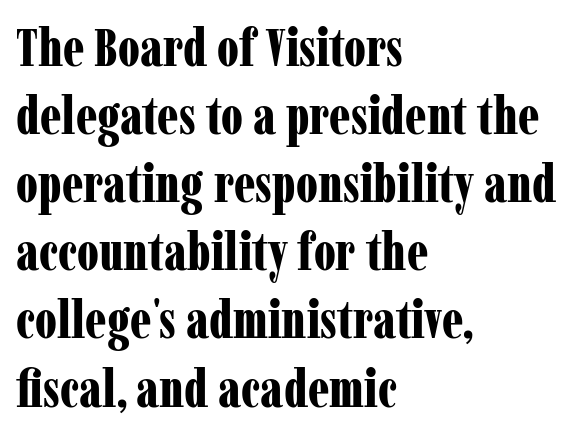
{"serif": "yes", "italic": "no", "bold": "yes", "weight": "bold", "width": "condensed", "stroke_contrast": "low", "x_height": "medium", "monospaced": "no", "underline": "no", "align": "left", "line_spacing": "normal", "line_spacing_ratio": 1.31, "letter_spacing": "normal", "letter_spacing_em": 0.0, "glyph_px": 52}
